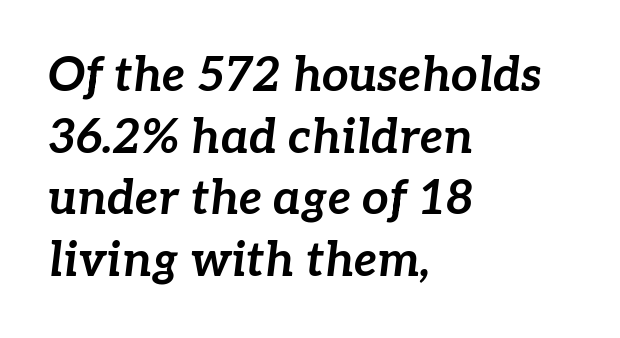
{"italic": "yes", "lean": "right", "slant_degrees": 7, "bold": "yes", "weight": "bold", "width": "normal", "stroke_contrast": "low", "x_height": "medium", "monospaced": "no", "underline": "no", "align": "left", "line_spacing": "normal", "line_spacing_ratio": 1.31, "letter_spacing": "normal", "letter_spacing_em": 0.0, "glyph_px": 47}
